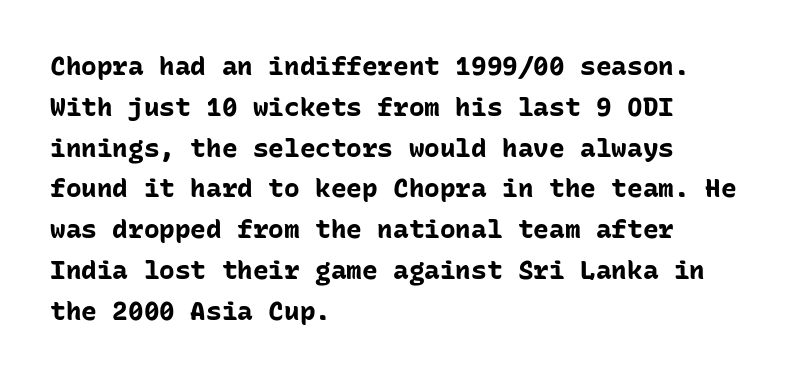
{"italic": "no", "bold": "yes", "underline": "no", "align": "left", "line_spacing": "normal", "line_spacing_ratio": 1.57, "letter_spacing": "normal", "letter_spacing_em": 0.0, "glyph_px": 26}
